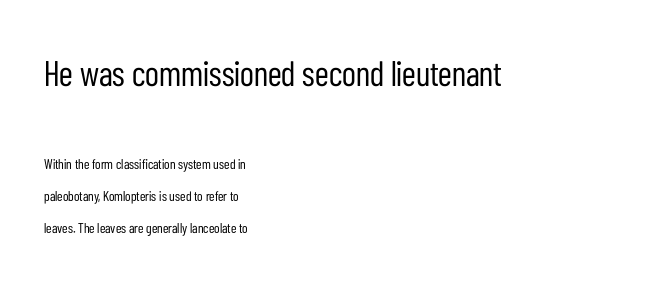
Is this a fixed-width face? No — the glyphs have proportional, varying widths. Caption: standard tracking, unaltered. What kind of face is this? One without serifs — a sans. The passage shown stacks its lines with a broad gap.
